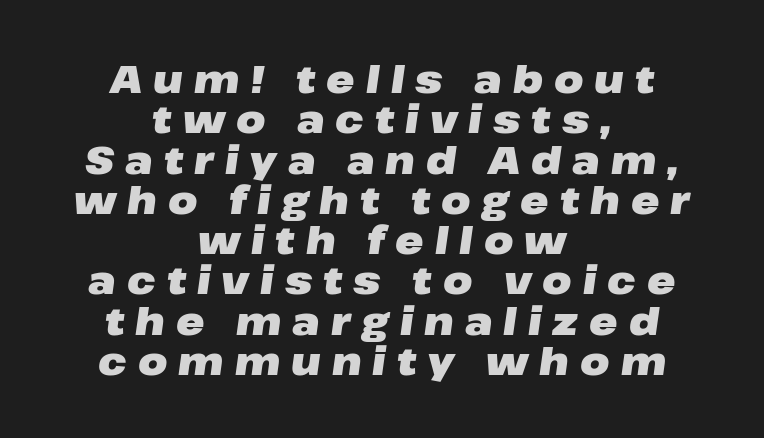
The passage is arranged like a title page — every line centered. Caption: expanded tracking, letters set apart. Rendered with sloped, italic letterforms. The face used here has the dense, thick strokes of a bold.
